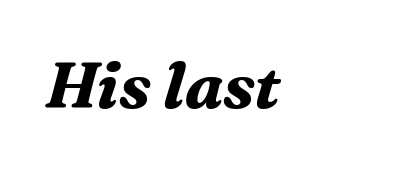
The image shows 64 px bold serif type, italic (leaning right); set normal letter spacing, not underlined; medium stroke contrast and a medium x-height.
